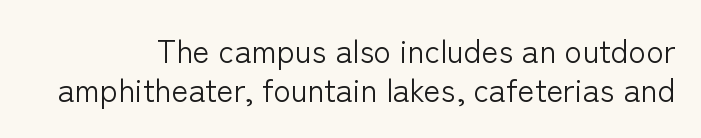
{"serif": "no", "italic": "no", "bold": "no", "weight": "light", "width": "normal", "stroke_contrast": "low", "x_height": "medium", "monospaced": "no", "underline": "no", "line_spacing_ratio": 1.22, "letter_spacing": "normal", "letter_spacing_em": 0.0, "glyph_px": 32}
